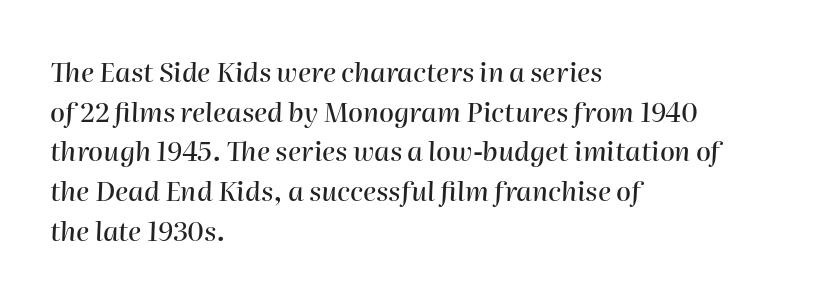
Q: Is the text italic (slanted)? A: Yes, it leans right by about 2 degrees.
Q: Is the text underlined? A: No.
Q: How is the paragraph aligned? A: Left-aligned.
Q: Is the spacing between letters normal or unusually wide? A: Normal.
Q: Is the spacing between lines tight, normal or loose? A: Normal.
